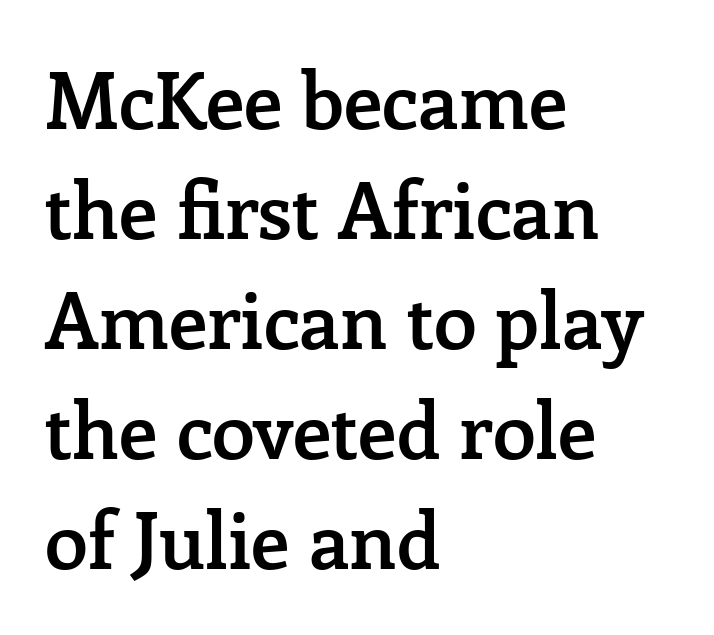
Q: Is the text bold? A: Semi-bold.
Q: Is the text italic (slanted)? A: No, it is upright.
Q: Is the typeface a serif or a sans-serif typeface? A: Serif.
Q: Is the text underlined? A: No.
Q: How is the paragraph aligned? A: Left-aligned.
Q: Is the spacing between letters normal or unusually wide? A: Normal.
Q: Is the spacing between lines tight, normal or loose? A: Normal.
Q: Width (condensed, normal, or wide)? A: Normal.
Q: Stroke contrast? A: Low.
Q: x-height? A: Medium.
Q: Monospaced? A: No.
